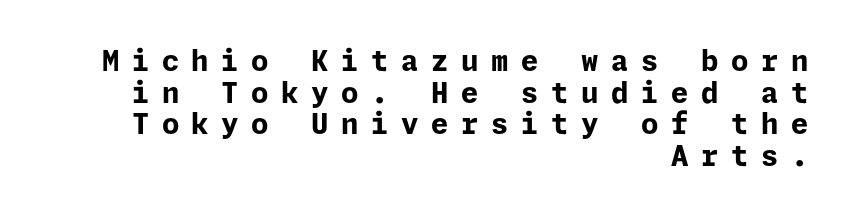
The image shows 28 px bold sans-serif type, upright; set right-aligned, tight line spacing (1.13x), unusually wide letter spacing (+0.45 em), not underlined; low stroke contrast and a medium x-height.
